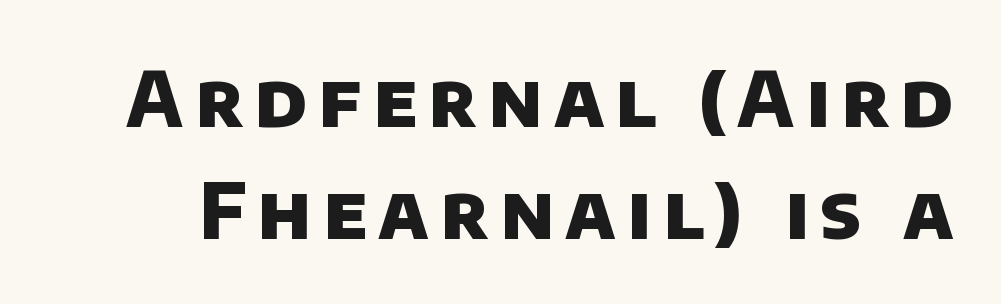
Varying glyph widths throughout — classic text-font behaviour. The glyphs in this specimen are sans serif. Notice how descenders clear the ascenders below comfortably — that's standard leading. Notice how thick the strokes are: this is what a full bold looks like. The zone under the glyphs is completely vacant.
